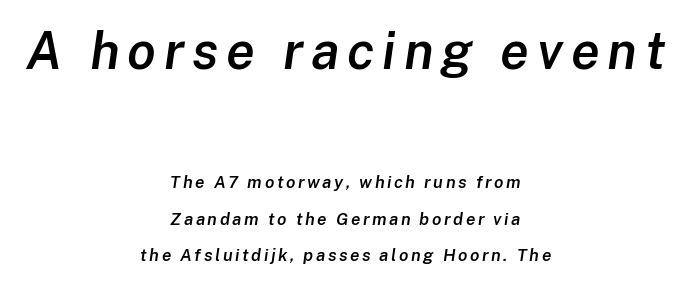
{"italic": "yes", "lean": "right", "slant_degrees": 8, "bold": "semi", "weight": "semibold", "width": "normal", "stroke_contrast": "low", "x_height": "medium", "monospaced": "no", "underline": "no", "align": "center", "line_spacing": "loose", "line_spacing_ratio": 2.13, "larger_block": "first", "size_ratio": 3.06, "glyph_px": 52}
